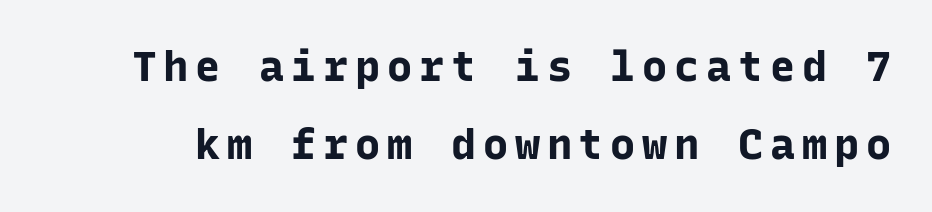
{"serif": "no", "italic": "no", "bold": "yes", "weight": "bold", "width": "normal", "stroke_contrast": "low", "x_height": "medium", "monospaced": "yes", "underline": "no", "line_spacing_ratio": 1.86, "glyph_px": 42}
